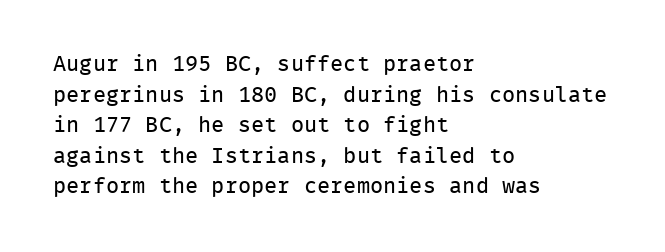
The image shows 22 px text type, upright; set left-aligned, normal line spacing (1.39x), normal letter spacing, not underlined.
